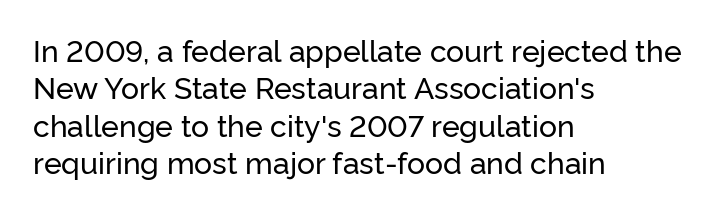
{"serif": "no", "italic": "no", "width": "normal", "stroke_contrast": "low", "x_height": "medium", "monospaced": "no", "underline": "no", "align": "left", "line_spacing": "normal", "line_spacing_ratio": 1.25, "letter_spacing": "normal", "letter_spacing_em": 0.0, "glyph_px": 30}
